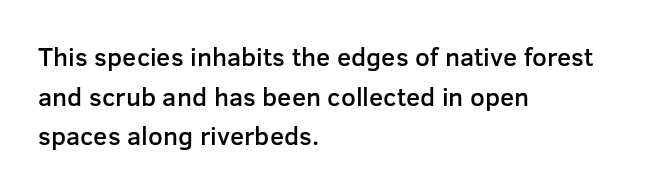
The image shows 26 px text type, upright; set left-aligned, normal line spacing (1.52x), normal letter spacing, not underlined.
